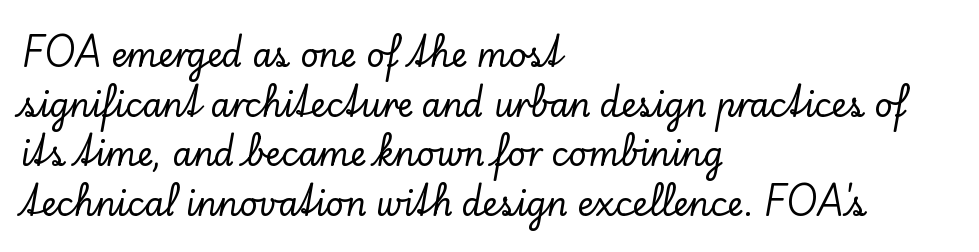
Words float on clear page, feet unadorned. What kind of face is this? One with serifs. The typesetter chose a ragged-right arrangement here.
